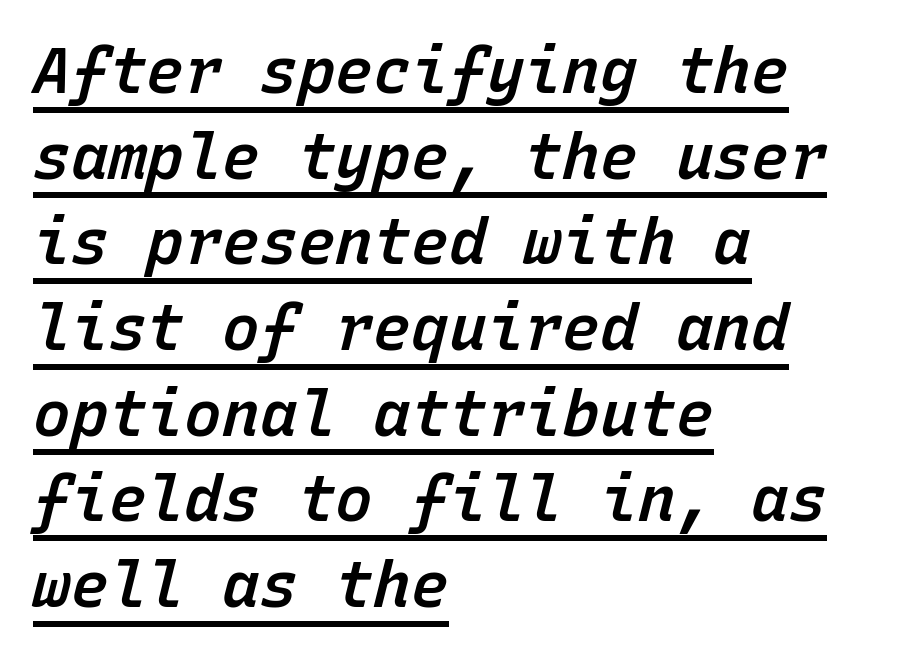
Q: Is the text bold? A: Semi-bold.
Q: Is the text italic (slanted)? A: Yes, it leans right by about 15 degrees.
Q: Is the text underlined? A: Yes.
Q: How is the paragraph aligned? A: Left-aligned.
Q: Is the spacing between letters normal or unusually wide? A: Normal.
Q: Is the spacing between lines tight, normal or loose? A: Normal.
Q: Width (condensed, normal, or wide)? A: Normal.
Q: Stroke contrast? A: Low.
Q: x-height? A: Medium.
Q: Monospaced? A: Yes.
